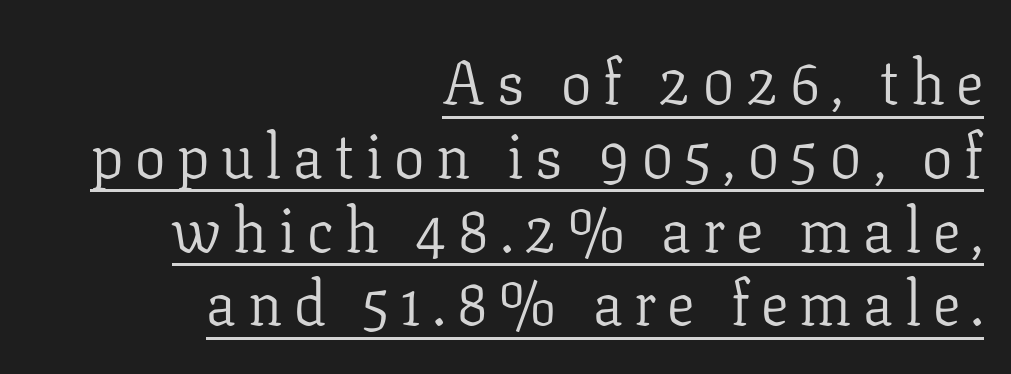
The image shows 61 px light serif type, upright; set right-aligned, line spacing 1.21x, underlined; low stroke contrast and a medium x-height.
